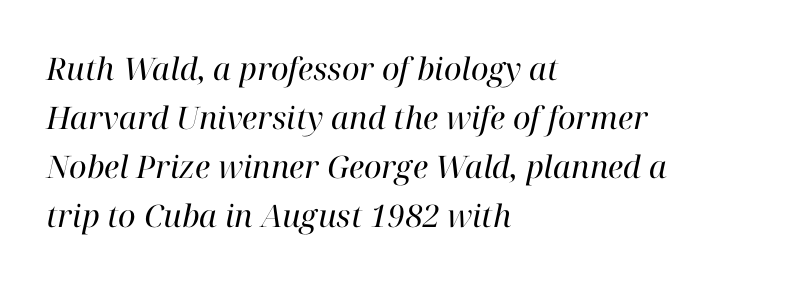
Q: Is the text bold? A: No.
Q: Is the text italic (slanted)? A: Yes, it leans right by about 12 degrees.
Q: Is the typeface a serif or a sans-serif typeface? A: Serif.
Q: Is the text underlined? A: No.
Q: How is the paragraph aligned? A: Left-aligned.
Q: Is the spacing between letters normal or unusually wide? A: Normal.
Q: Is the spacing between lines tight, normal or loose? A: Normal.
Q: Width (condensed, normal, or wide)? A: Normal.
Q: Stroke contrast? A: High.
Q: x-height? A: Medium.
Q: Monospaced? A: No.
